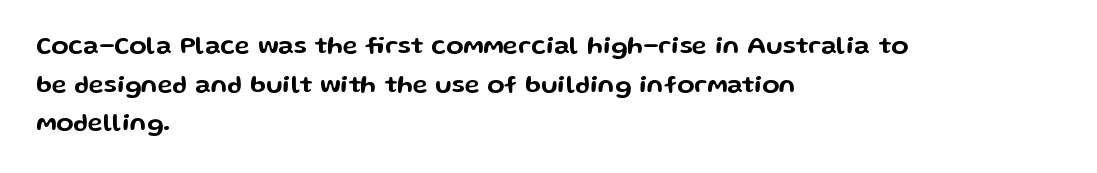
Inter-character spacing is left at the font's built-in metrics. Quick note: underline off. Horizontal alignment here is leftward, the default for most running prose. Posture: vertical. Line spacing here is normal.
